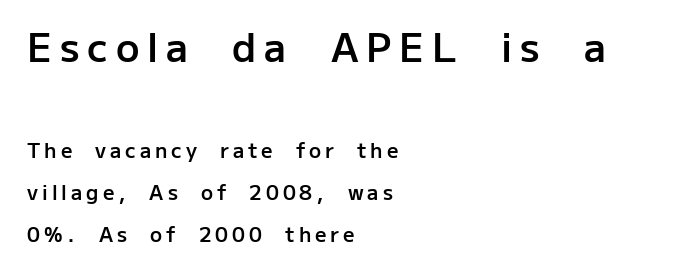
Character size in the leading block exceeds that of the trailing block. The characters look somewhat weighty, a semibold short of true bold. Check under the words: just untouched page. The letters are spread apart with noticeably loose tracking. A typesetter would call this proportional, since set widths differ per character. This sample trades compactness for vertical openness between lines.
